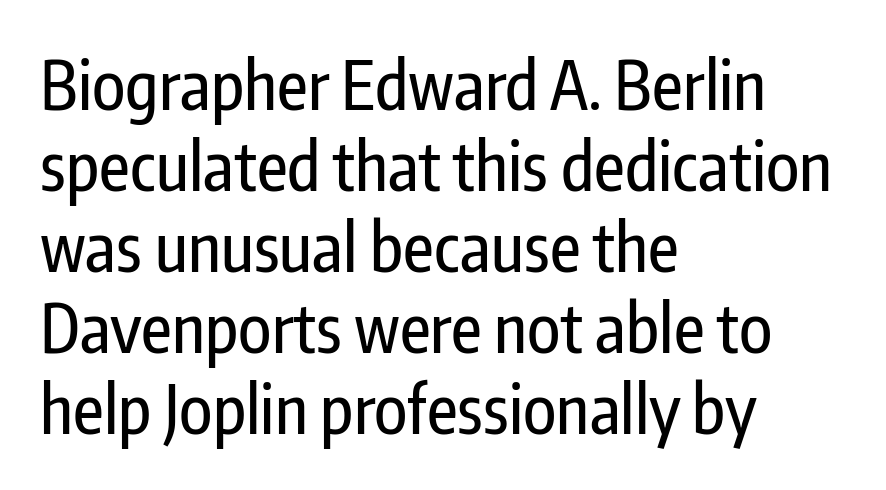
The image shows 67 px condensed sans-serif type, upright; set left-aligned, line spacing 1.21x, normal letter spacing, not underlined; low stroke contrast and a medium x-height.
